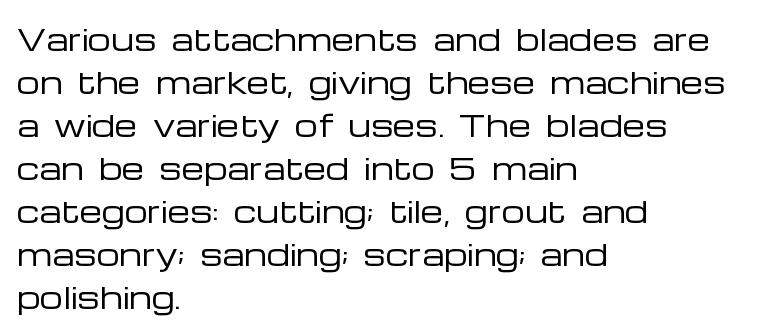
The image shows 29 px regular-weight, wide sans-serif type, upright; set left-aligned, normal line spacing (1.48x), normal letter spacing, not underlined; low stroke contrast and a medium x-height.
